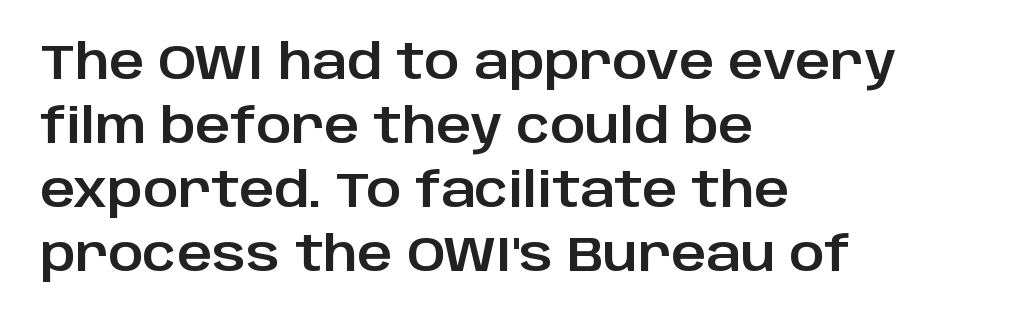
Q: Is the text italic (slanted)? A: No, it is upright.
Q: Is the typeface a serif or a sans-serif typeface? A: Sans-serif.
Q: Is the text underlined? A: No.
Q: How is the paragraph aligned? A: Left-aligned.
Q: Is the spacing between letters normal or unusually wide? A: Normal.
Q: Is the spacing between lines tight, normal or loose? A: Normal.
Q: Width (condensed, normal, or wide)? A: Normal.
Q: Stroke contrast? A: Low.
Q: x-height? A: Large.
Q: Monospaced? A: No.
